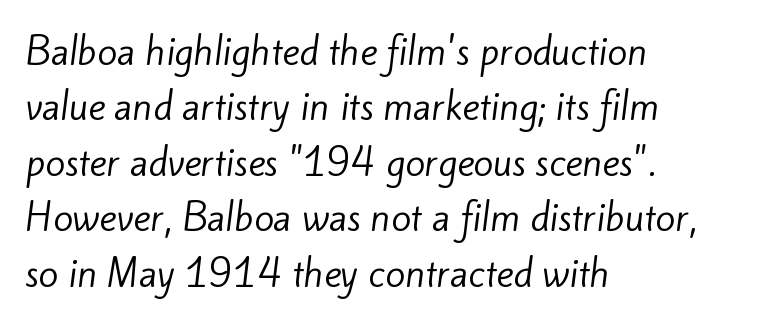
Heaviness? Minimal to ordinary, like unemphasized prose. Is this a sans? Yes — the strokes have no serifs. Clear beneath every line of the passage. Summary of vertical rhythm: regular, with standard interline spacing. Horizontal alignment here is leftward, the default for most running prose. Proportional: the letters do not fall into vertical columns.
